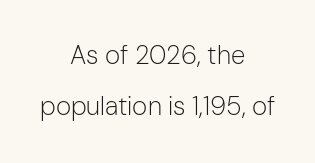
{"italic": "no", "bold": "no", "underline": "no", "align": "center", "line_spacing": "loose", "line_spacing_ratio": 1.98, "letter_spacing": "normal", "letter_spacing_em": 0.0, "glyph_px": 26}
